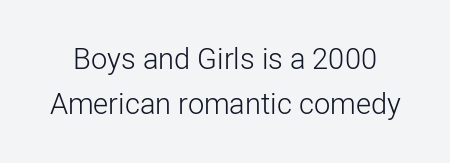
Q: Is the text bold? A: No.
Q: Is the text italic (slanted)? A: No, it is upright.
Q: Is the typeface a serif or a sans-serif typeface? A: Sans-serif.
Q: Is the text underlined? A: No.
Q: Is the spacing between letters normal or unusually wide? A: Normal.
Q: Is the spacing between lines tight, normal or loose? A: Normal.
Q: Width (condensed, normal, or wide)? A: Normal.
Q: Stroke contrast? A: Low.
Q: x-height? A: Medium.
Q: Monospaced? A: No.
